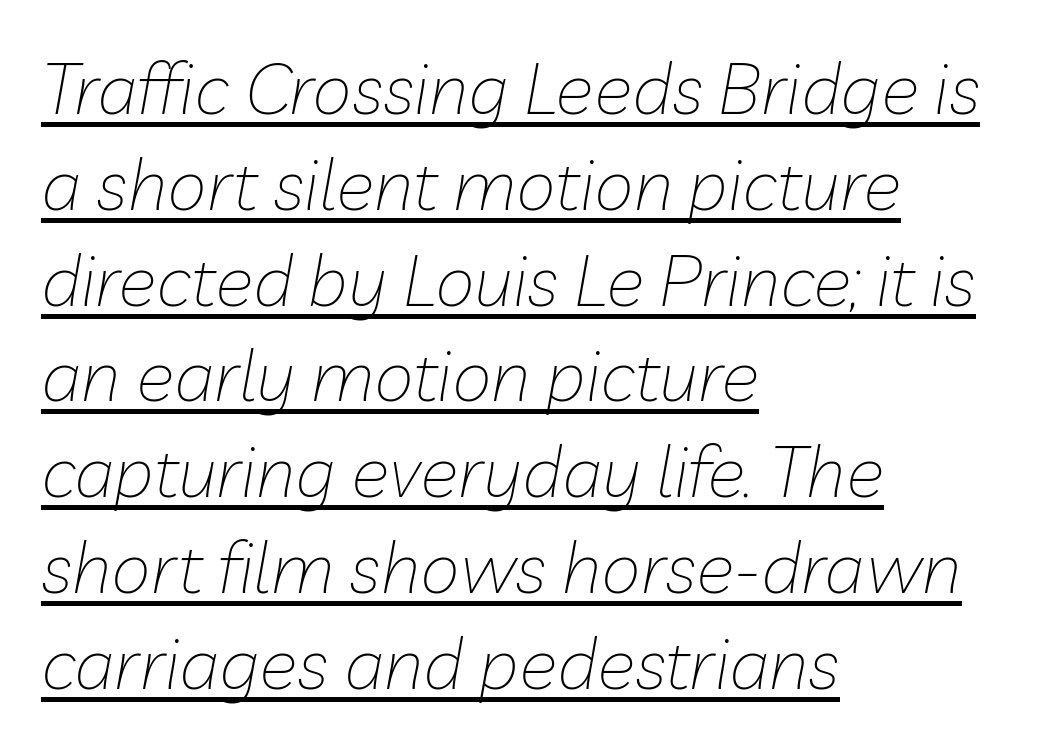
The image shows 72 px thin type, italic (leaning right); set left-aligned, normal line spacing (1.33x), normal letter spacing, underlined; low stroke contrast and a medium x-height.
